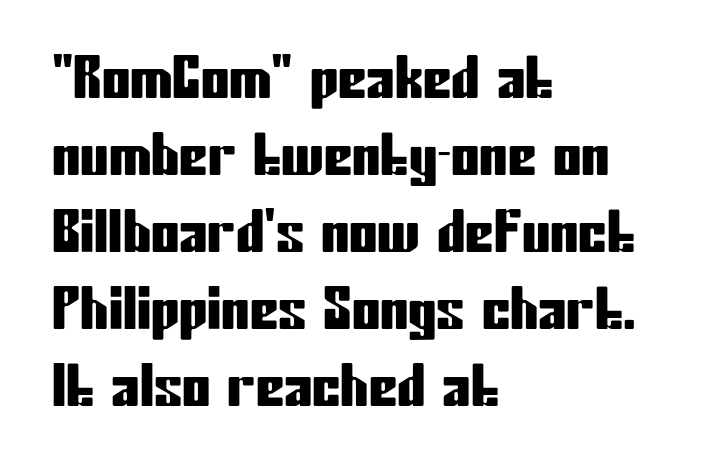
Q: Is the text italic (slanted)? A: No, it is upright.
Q: Is the typeface a serif or a sans-serif typeface? A: Sans-serif.
Q: Is the text underlined? A: No.
Q: How is the paragraph aligned? A: Left-aligned.
Q: Is the spacing between letters normal or unusually wide? A: Normal.
Q: Is the spacing between lines tight, normal or loose? A: Normal.
Q: Width (condensed, normal, or wide)? A: Condensed.
Q: Stroke contrast? A: Low.
Q: x-height? A: Medium.
Q: Monospaced? A: No.
